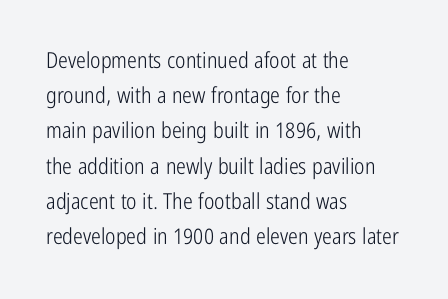
Q: Is the text bold? A: No.
Q: Is the text italic (slanted)? A: No, it is upright.
Q: Is the text underlined? A: No.
Q: How is the paragraph aligned? A: Left-aligned.
Q: Is the spacing between letters normal or unusually wide? A: Normal.
Q: Is the spacing between lines tight, normal or loose? A: Normal.
